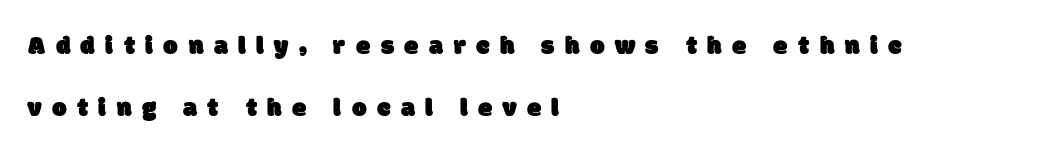
No word sits above an underline. The line-height multiplier appears high, well above default. This rendering uses left alignment, leaving the right contour irregular. Tracking here is generous; glyphs stand well apart from one another.
